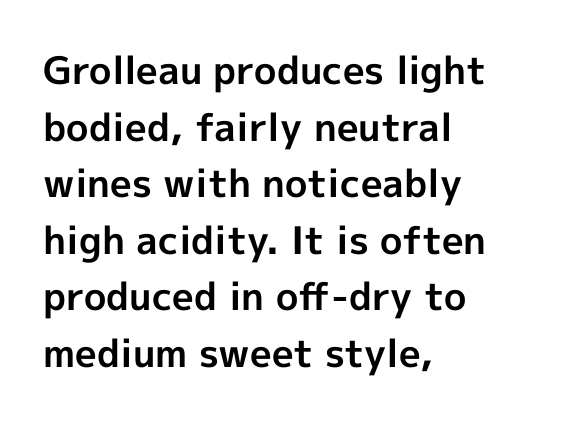
Q: Is the text bold? A: Yes.
Q: Is the text italic (slanted)? A: No, it is upright.
Q: Is the typeface a serif or a sans-serif typeface? A: Sans-serif.
Q: Is the text underlined? A: No.
Q: How is the paragraph aligned? A: Left-aligned.
Q: Is the spacing between letters normal or unusually wide? A: Normal.
Q: Is the spacing between lines tight, normal or loose? A: Normal.
Q: Width (condensed, normal, or wide)? A: Normal.
Q: x-height? A: Medium.
Q: Monospaced? A: No.
